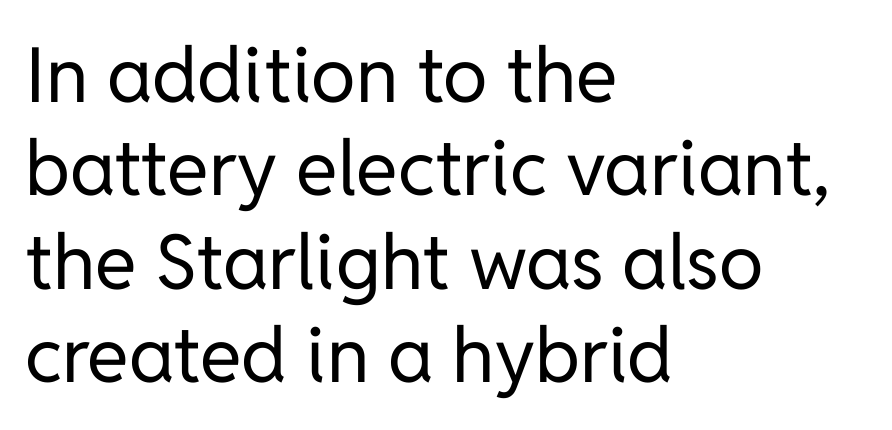
The image shows 76 px regular-weight sans-serif type, upright; set left-aligned, line spacing 1.23x, normal letter spacing, not underlined; low stroke contrast and a medium x-height.
